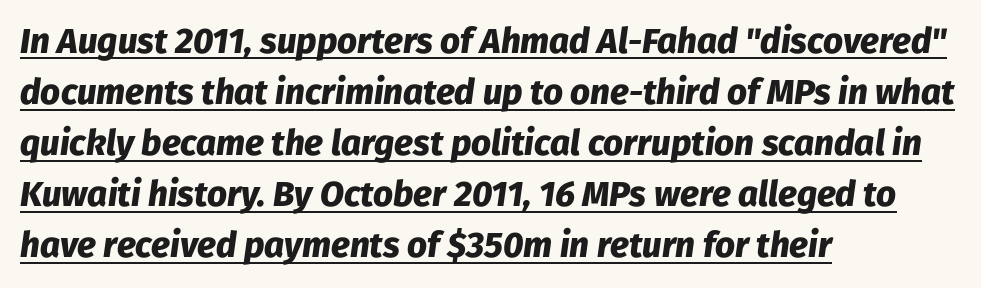
The image shows 35 px heavy type, italic (leaning right); set left-aligned, normal line spacing (1.46x), normal letter spacing, underlined; low stroke contrast and a medium x-height.
